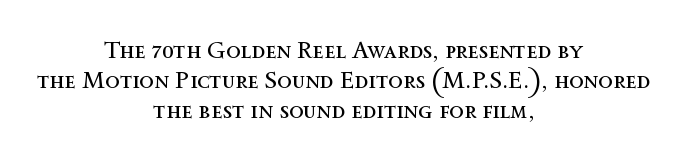
{"italic": "no", "bold": "no", "underline": "no", "align": "center", "line_spacing": "normal", "line_spacing_ratio": 1.26, "letter_spacing": "normal", "letter_spacing_em": 0.0, "glyph_px": 24}
